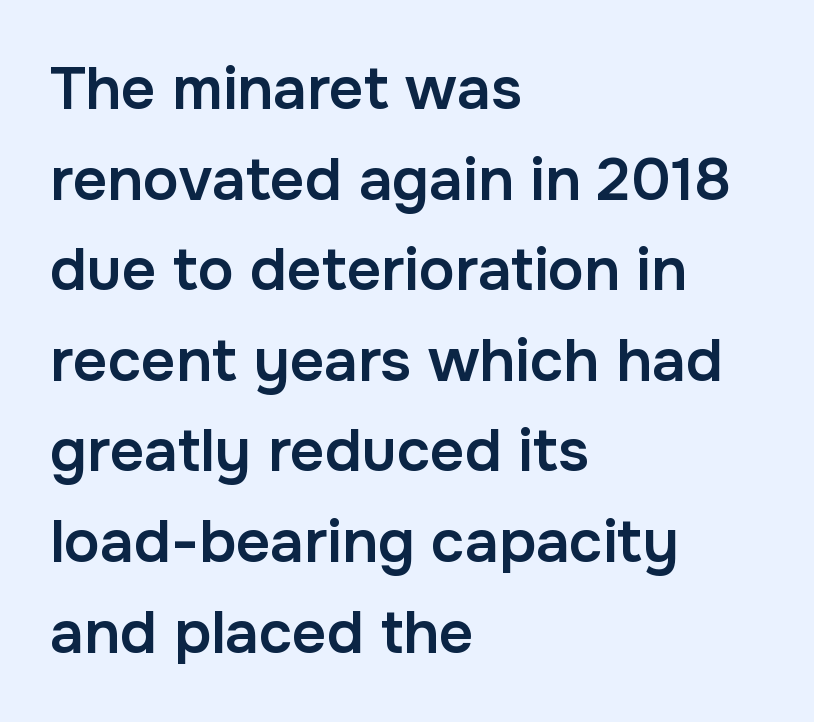
Q: Is the text bold? A: Semi-bold.
Q: Is the text italic (slanted)? A: No, it is upright.
Q: Is the typeface a serif or a sans-serif typeface? A: Sans-serif.
Q: Is the text underlined? A: No.
Q: How is the paragraph aligned? A: Left-aligned.
Q: Is the spacing between letters normal or unusually wide? A: Normal.
Q: Is the spacing between lines tight, normal or loose? A: Normal.
Q: Width (condensed, normal, or wide)? A: Normal.
Q: Stroke contrast? A: Low.
Q: x-height? A: Medium.
Q: Monospaced? A: No.
